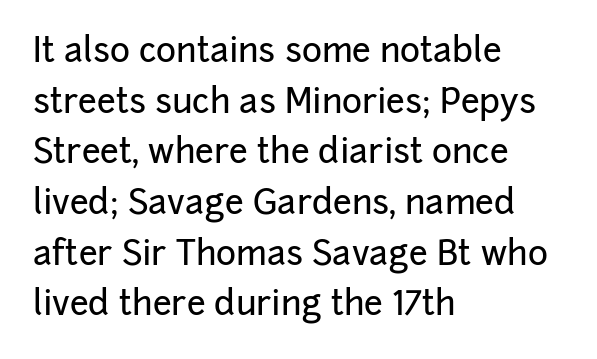
{"serif": "no", "italic": "no", "width": "normal", "stroke_contrast": "low", "x_height": "medium", "monospaced": "no", "underline": "no", "align": "left", "line_spacing": "normal", "line_spacing_ratio": 1.49, "letter_spacing": "normal", "letter_spacing_em": 0.0, "glyph_px": 34}
